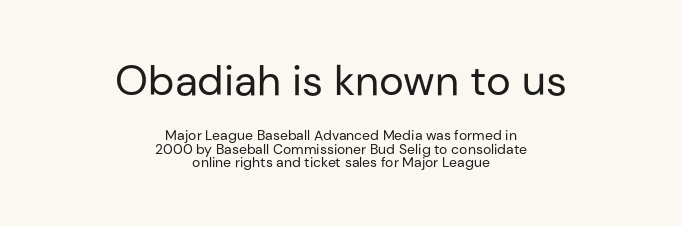
Inter-character spacing is left at the font's built-in metrics. The vertical gap from one line to the next is small. Note the varied advance widths — an 'i' is clearly narrower than an 'm'. Unlike a traditional serif, this face leaves its strokes unadorned. The lines in this sample share a center point and differ in where they start and stop. The font sits on the lighter half of the weight spectrum, regular included.
